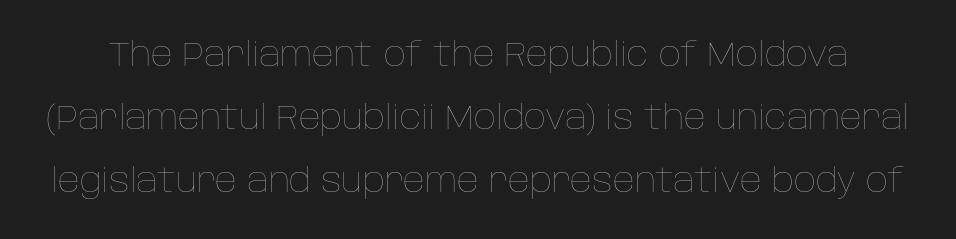
Q: Is the text bold? A: No.
Q: Is the text italic (slanted)? A: No, it is upright.
Q: Is the text underlined? A: No.
Q: Is the spacing between letters normal or unusually wide? A: Normal.
Q: Width (condensed, normal, or wide)? A: Normal.
Q: Stroke contrast? A: Low.
Q: x-height? A: Large.
Q: Monospaced? A: No.
